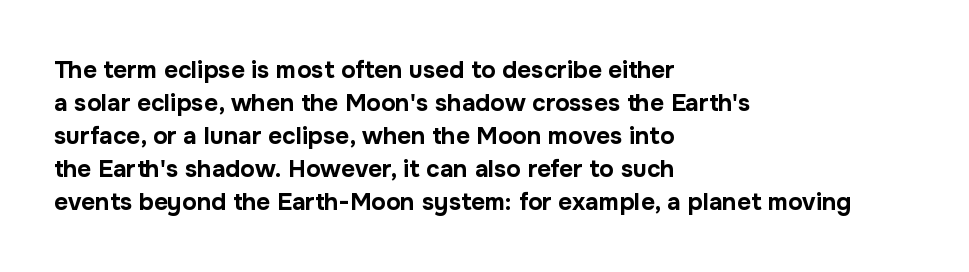
{"italic": "no", "bold": "yes", "underline": "no", "align": "left", "line_spacing": "normal", "line_spacing_ratio": 1.37, "letter_spacing": "normal", "letter_spacing_em": 0.0, "glyph_px": 24}
